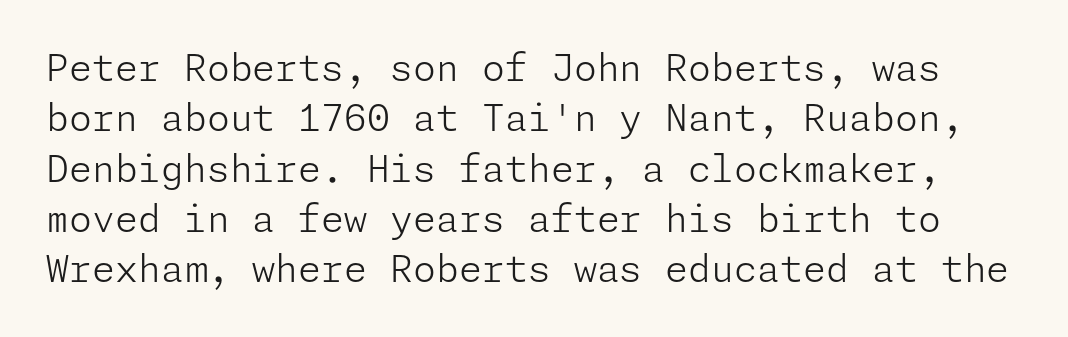
The image shows 37 px light sans-serif type, upright; set normal line spacing (1.36x), normal letter spacing, not underlined; low stroke contrast and a medium x-height.
